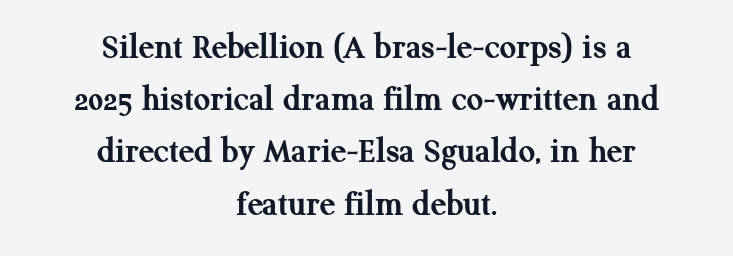
{"serif": "yes", "italic": "no", "bold": "yes", "weight": "semibold", "width": "normal", "stroke_contrast": "medium", "x_height": "medium", "monospaced": "no", "underline": "no", "align": "center", "line_spacing": "normal", "line_spacing_ratio": 1.45, "letter_spacing": "normal", "letter_spacing_em": 0.0, "glyph_px": 36}
